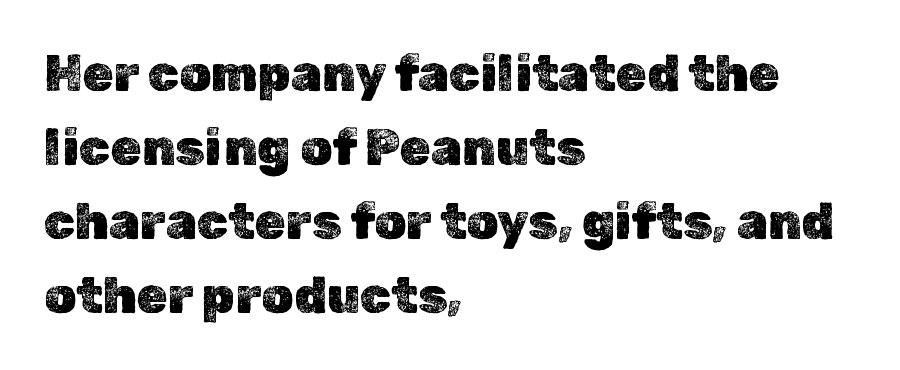
Q: Is the text italic (slanted)? A: No, it is upright.
Q: Is the text underlined? A: No.
Q: How is the paragraph aligned? A: Left-aligned.
Q: Is the spacing between letters normal or unusually wide? A: Normal.
Q: Is the spacing between lines tight, normal or loose? A: Normal.
Q: Width (condensed, normal, or wide)? A: Normal.
Q: x-height? A: Medium.
Q: Monospaced? A: No.
